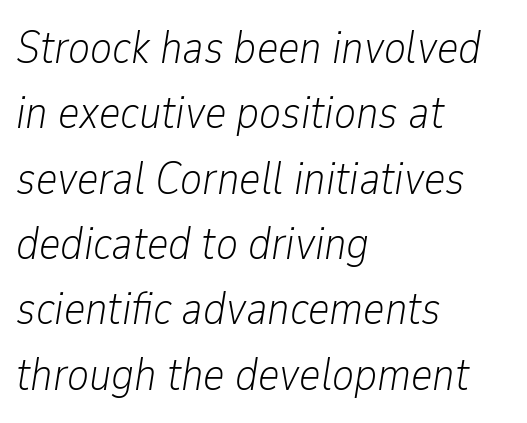
Words float on clear page, feet unadorned. A typesetter would call this proportional, since set widths differ per character. Nothing heavy about these letters — not bold at all. Typeset ragged right — the left edge is the straight one. You could call the tracking neutral — neither tight nor loose. It's the slanting kind of type.
